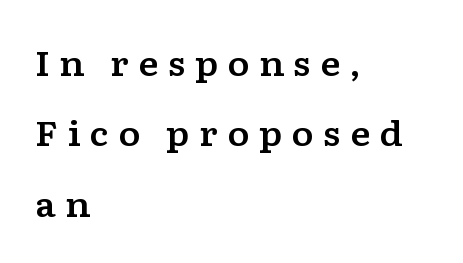
Letters rest on an invisible, unmarked baseline. Words appear elongated and porous because spacing is wide. Old-style or modern, the face here clearly has serifs. Students, observe: this is what heavily led, spacious text looks like. The letters advance in unequal steps, a hallmark of proportional type. Designer's note — italics off, roman on.
